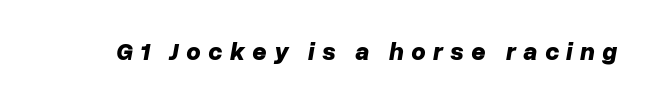
Each row of text sits above clean, open space. The text carries the slant typical of an italic or oblique font. These lines carry a lot of weight — the face is fully bold. Does extra space separate the letters? Yes, quite a lot of it.
